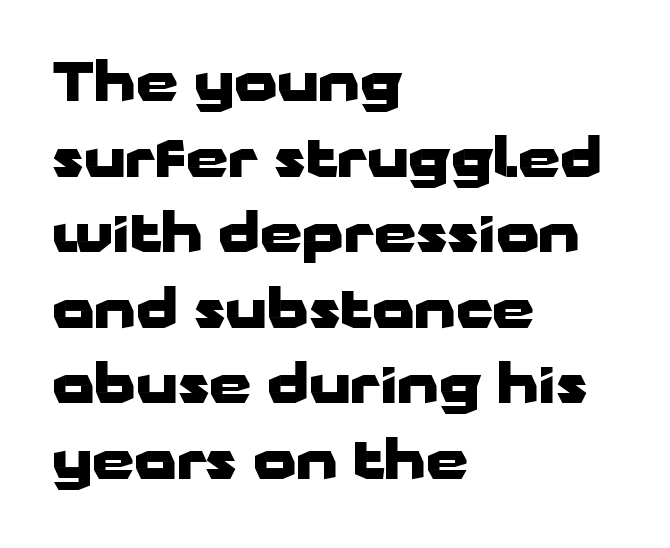
The text block is weighted toward the left margin, trailing off unevenly rightward. This is sans-serif lettering, the kind often seen on screens and signage. Ascenders rise straight up at ninety degrees. What's the leading like? Ordinary, nothing unusual.
